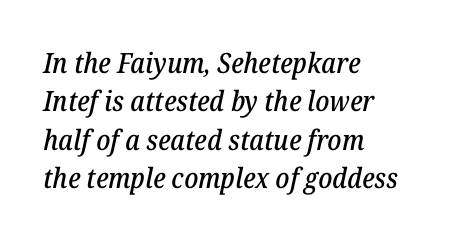
The image shows 28 px serif type, italic (leaning right); set left-aligned, normal line spacing (1.37x), normal letter spacing, not underlined; low stroke contrast and a medium x-height.
